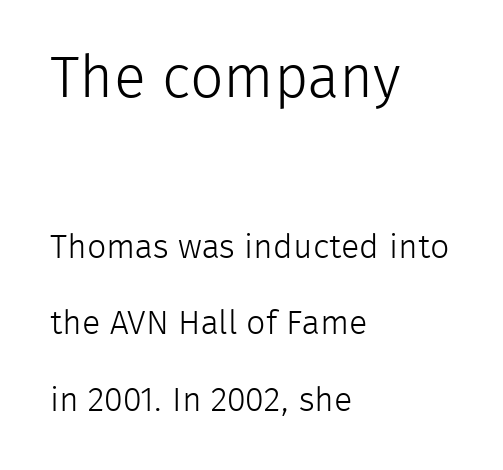
{"serif": "no", "italic": "no", "bold": "no", "weight": "light", "width": "normal", "stroke_contrast": "low", "x_height": "medium", "monospaced": "no", "underline": "no", "align": "left", "line_spacing": "loose", "line_spacing_ratio": 2.26, "letter_spacing": "normal", "letter_spacing_em": 0.0, "larger_block": "first", "size_ratio": 1.74, "glyph_px": 59}
